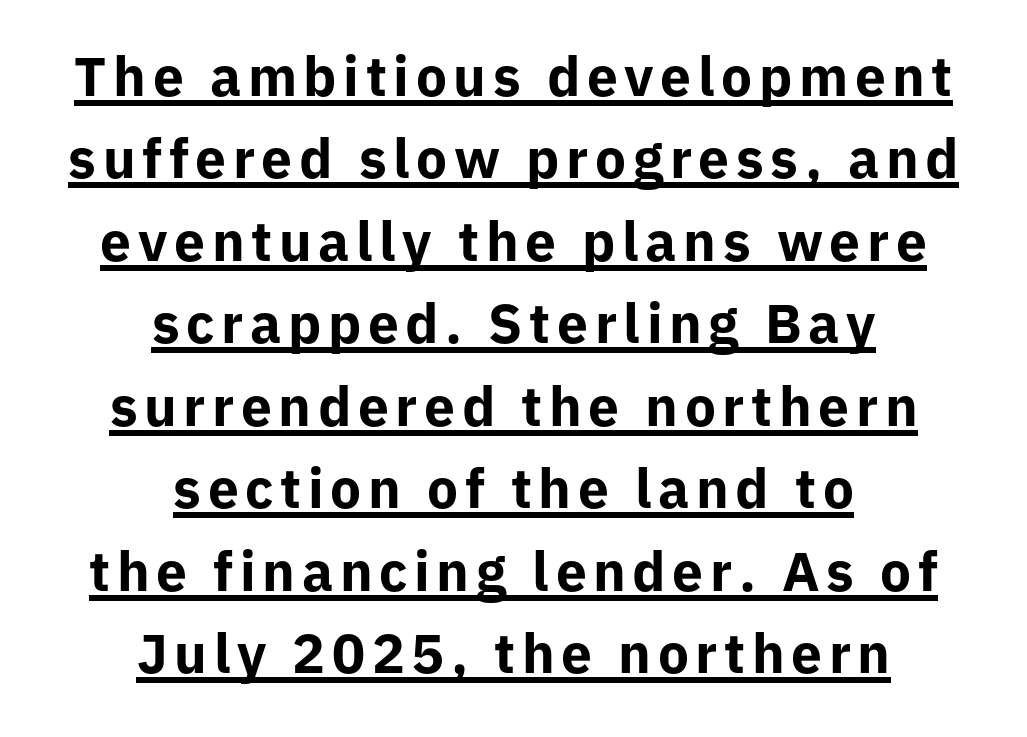
The image shows 55 px bold sans-serif type, upright; set centered, normal line spacing (1.5x), underlined; low stroke contrast and a medium x-height.
